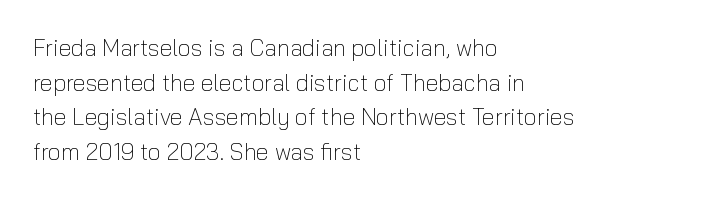
The image shows 23 px text type, upright; set left-aligned, normal line spacing (1.51x), normal letter spacing, not underlined.
